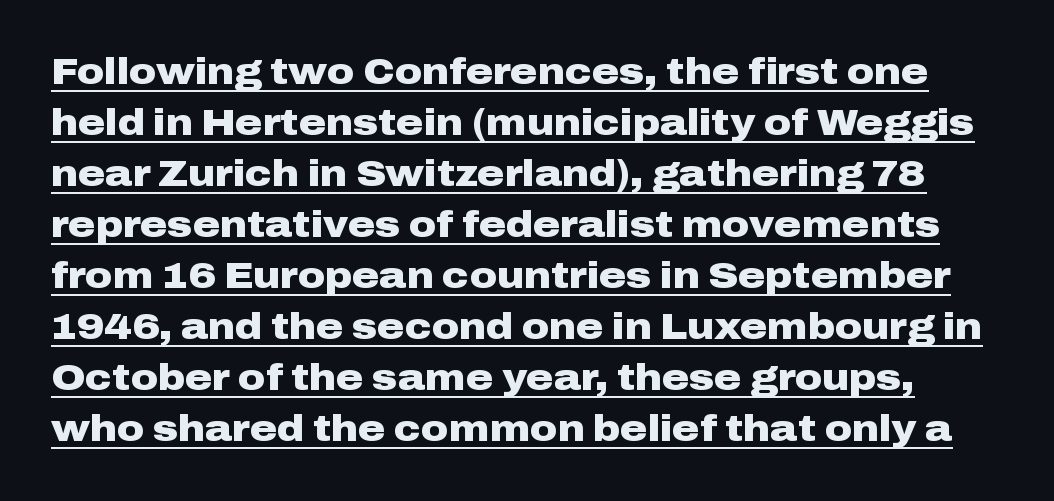
The image shows 37 px heavy, wide sans-serif type, upright; set normal line spacing (1.38x), normal letter spacing, underlined; low stroke contrast and a medium x-height.
